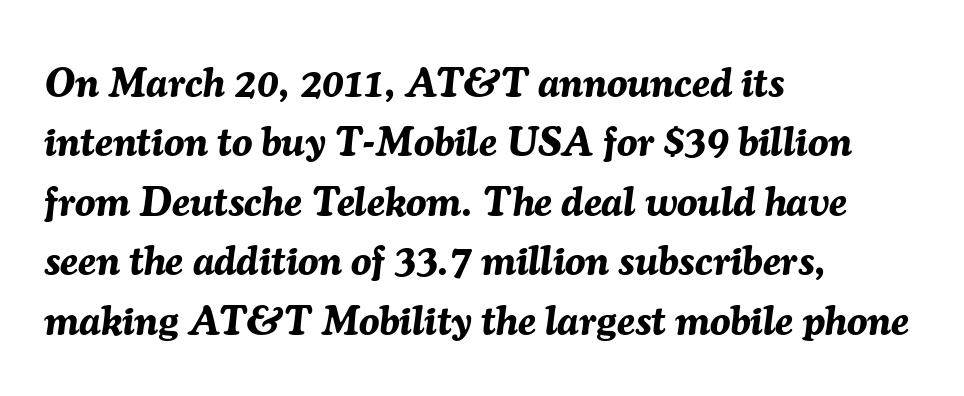
The image shows 41 px bold type, italic (leaning right); set left-aligned, normal line spacing (1.45x), normal letter spacing, not underlined; medium stroke contrast and a medium x-height.
